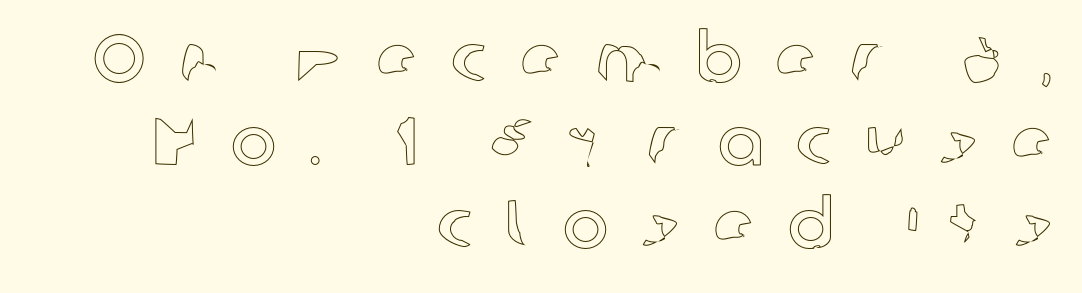
Q: Is the text italic (slanted)? A: No, it is upright.
Q: Is the text underlined? A: No.
Q: How is the paragraph aligned? A: Right-aligned.
Q: Is the spacing between letters normal or unusually wide? A: Unusually wide.
Q: Width (condensed, normal, or wide)? A: Normal.
Q: x-height? A: Medium.
Q: Monospaced? A: No.
